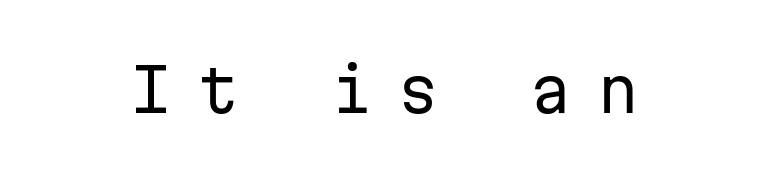
The image shows 60 px regular-weight sans-serif type, upright, monospaced; set unusually wide letter spacing (+0.41 em), not underlined; low stroke contrast and a medium x-height.
